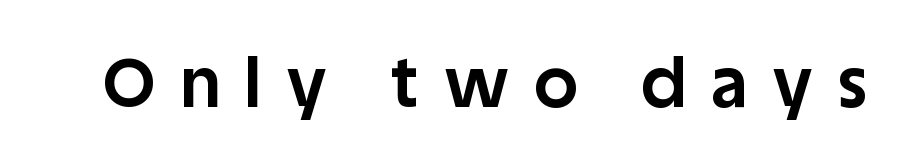
This sample has the flowing, uneven cadence of proportional lettering. Every character sits straight up, as roman type does. The string is rendered with underlining switched off. The horizontal fit of the characters is loose and conspicuously gappy. The passage shown is emphatically bold. Nothing sits at the stroke ends, so this counts as sans-serif.
